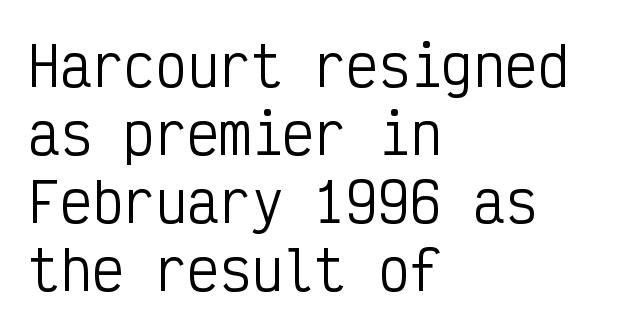
Q: Is the text bold? A: No.
Q: Is the text italic (slanted)? A: No, it is upright.
Q: Is the typeface a serif or a sans-serif typeface? A: Sans-serif.
Q: Is the text underlined? A: No.
Q: How is the paragraph aligned? A: Left-aligned.
Q: Is the spacing between letters normal or unusually wide? A: Normal.
Q: Is the spacing between lines tight, normal or loose? A: Normal.
Q: Width (condensed, normal, or wide)? A: Condensed.
Q: Stroke contrast? A: Low.
Q: x-height? A: Medium.
Q: Monospaced? A: Yes.
